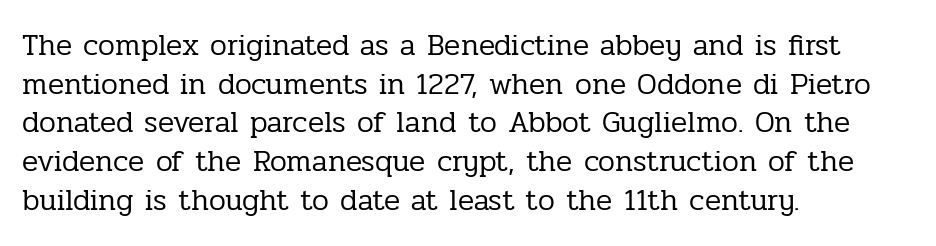
Italic? Not at all — the glyphs are vertical. Is the stroke heavy? The answer is a plain regular-or-lighter. Observe the ordinary spacing: letters are neighbours, not strangers. Every row of glyphs begins at an identical x-position on the left. The glyphs in this specimen are seriffed.
